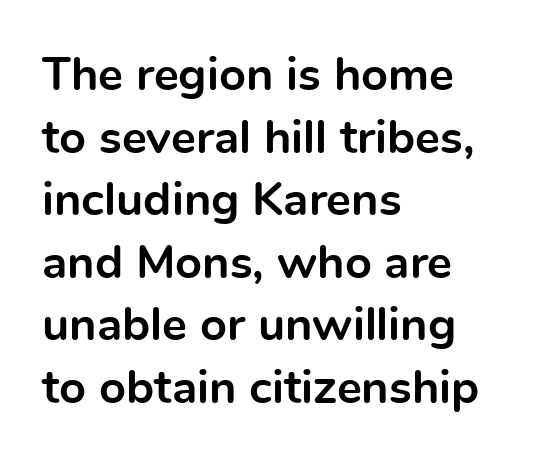
{"serif": "no", "italic": "no", "bold": "yes", "weight": "bold", "width": "normal", "x_height": "medium", "monospaced": "no", "underline": "no", "align": "left", "line_spacing": "normal", "line_spacing_ratio": 1.33, "letter_spacing": "normal", "letter_spacing_em": 0.0, "glyph_px": 47}
